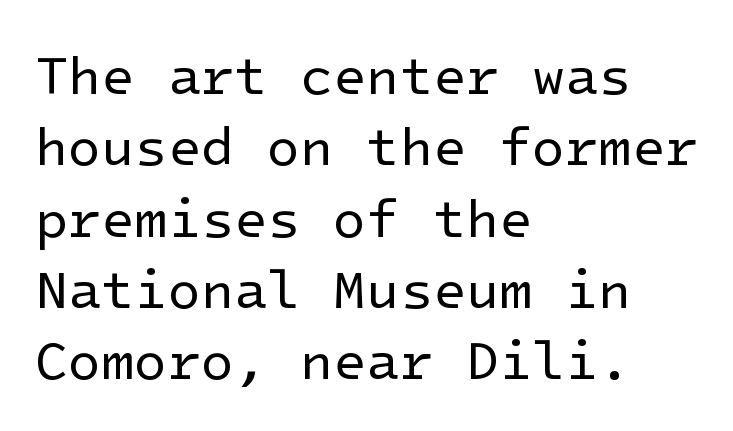
{"serif": "no", "italic": "no", "bold": "no", "weight": "regular", "width": "normal", "stroke_contrast": "low", "x_height": "medium", "underline": "no", "align": "left", "line_spacing": "normal", "line_spacing_ratio": 1.32, "letter_spacing": "normal", "letter_spacing_em": 0.0, "glyph_px": 54}
